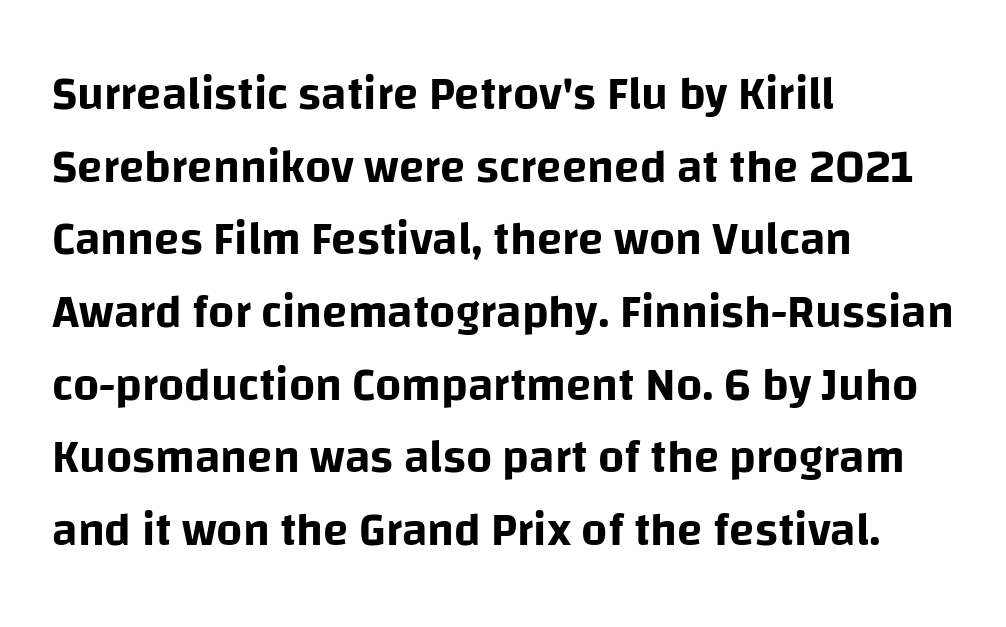
Q: Is the text italic (slanted)? A: No, it is upright.
Q: Is the typeface a serif or a sans-serif typeface? A: Sans-serif.
Q: Is the text underlined? A: No.
Q: How is the paragraph aligned? A: Left-aligned.
Q: Is the spacing between letters normal or unusually wide? A: Normal.
Q: Is the spacing between lines tight, normal or loose? A: Normal.
Q: Width (condensed, normal, or wide)? A: Normal.
Q: Stroke contrast? A: Low.
Q: x-height? A: Large.
Q: Monospaced? A: No.
